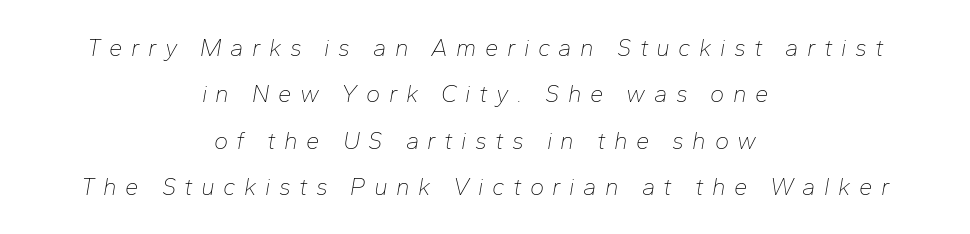
Q: Is the text bold? A: No.
Q: Is the text italic (slanted)? A: Yes, it leans right by about 10 degrees.
Q: Is the text underlined? A: No.
Q: How is the paragraph aligned? A: Centered.
Q: Is the spacing between letters normal or unusually wide? A: Unusually wide.
Q: Is the spacing between lines tight, normal or loose? A: Loose.
